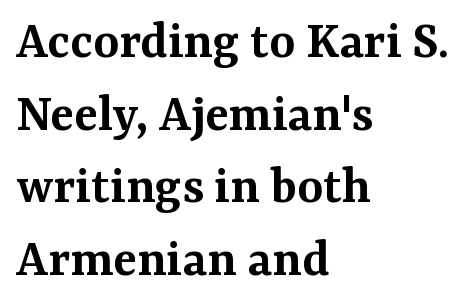
The image shows 55 px semibold serif type, upright; set left-aligned, normal line spacing (1.32x), normal letter spacing, not underlined; medium stroke contrast and a medium x-height.
